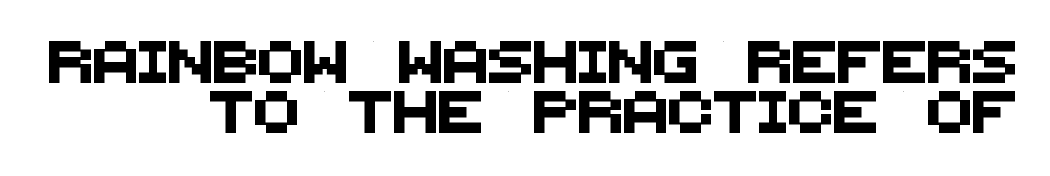
{"serif": "no", "width": "normal", "stroke_contrast": "medium", "x_height": "large", "monospaced": "no", "underline": "no", "align": "right", "line_spacing_ratio": 1.19, "letter_spacing": "normal", "letter_spacing_em": 0.0, "glyph_px": 42}
